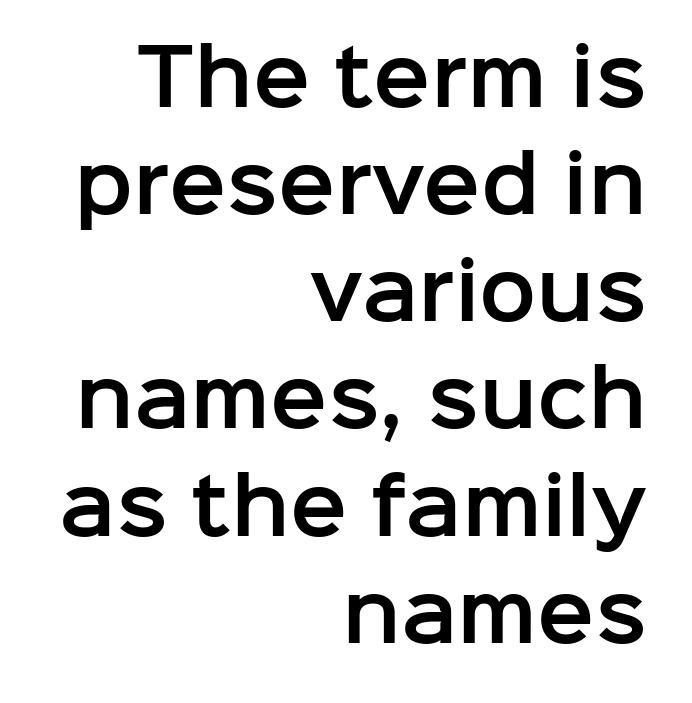
The image shows 76 px sans-serif type, upright; set right-aligned, normal line spacing (1.41x), normal letter spacing, not underlined; low stroke contrast and a medium x-height.
